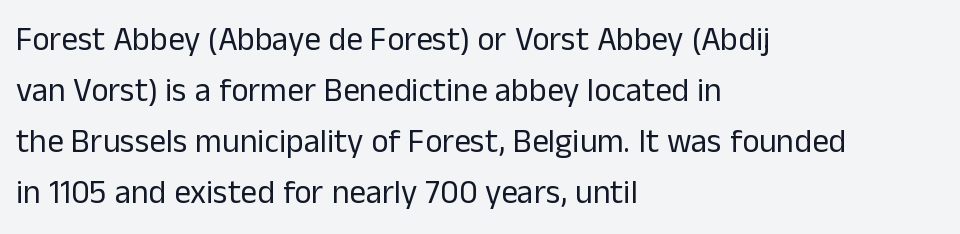
The image shows 33 px regular-weight sans-serif type, upright; set left-aligned, normal line spacing (1.55x), normal letter spacing, not underlined; low stroke contrast and a medium x-height.
